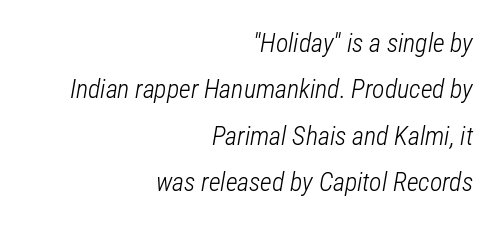
Q: Is the text bold? A: No.
Q: Is the text italic (slanted)? A: Yes, it leans right by about 12 degrees.
Q: Is the text underlined? A: No.
Q: How is the paragraph aligned? A: Right-aligned.
Q: Is the spacing between letters normal or unusually wide? A: Normal.
